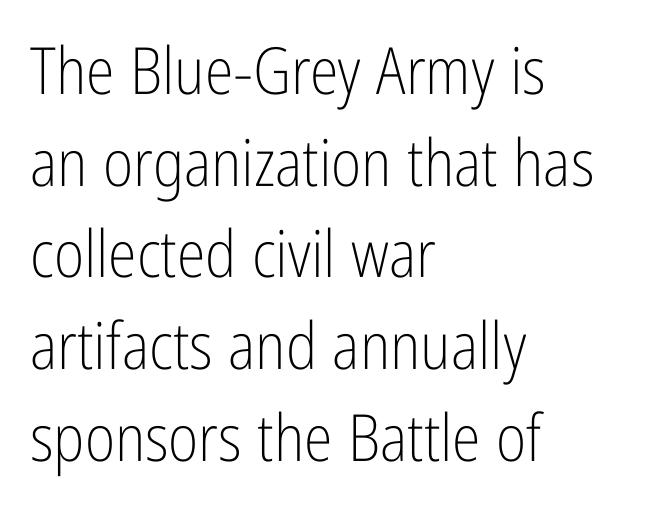
Characters remain perfectly vertical along every line. Here the designer chose a conventional face with non-uniform glyph widths. Leading: standard. Nothing unusual about the tracking: characters are spaced as the font intends. The zone under the glyphs is completely vacant.
